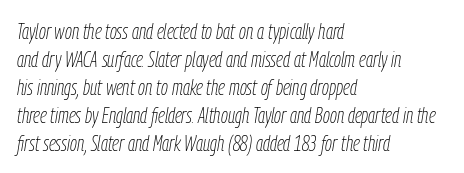
{"italic": "yes", "lean": "right", "slant_degrees": 9, "bold": "no", "underline": "no", "align": "left", "line_spacing": "normal", "line_spacing_ratio": 1.27, "letter_spacing": "normal", "letter_spacing_em": 0.0, "glyph_px": 22}
